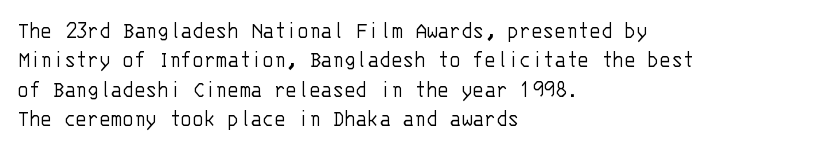
Notice how the stems are strictly vertical — no italics here. Standard letterfit; no display-style spreading of the glyphs. The space beneath each line is pristine and unruled. Counters stay open thanks to moderate or lighter strokes. A classic flush-left, rag-right setting is used for this passage.
